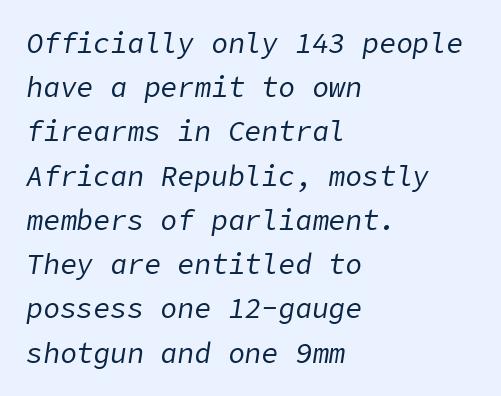
Q: Is the text bold? A: No.
Q: Is the text italic (slanted)? A: Yes, it leans right by about 9 degrees.
Q: Is the text underlined? A: No.
Q: How is the paragraph aligned? A: Left-aligned.
Q: Is the spacing between letters normal or unusually wide? A: Normal.
Q: Is the spacing between lines tight, normal or loose? A: Normal.
Q: Width (condensed, normal, or wide)? A: Normal.
Q: Stroke contrast? A: Low.
Q: x-height? A: Medium.
